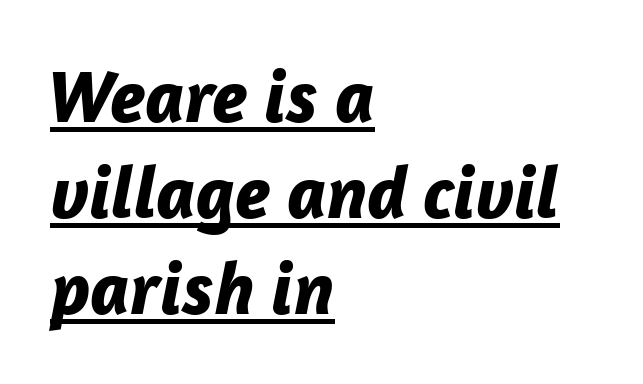
The image shows 75 px bold type, italic (leaning right); set left-aligned, normal line spacing (1.28x), normal letter spacing, underlined; low stroke contrast and a medium x-height.
